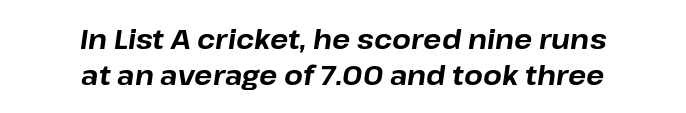
Pretty heavy lettering here — definitely bold. Each word holds together tightly as a unit, with standard inter-letter gaps. Any mark beneath the type? The region is blank. Yep, that's italic — everything's leaning. The passage shown stacks its lines at a standard gap. Compared with a flush-left layout, this one balances lines on the center instead.
